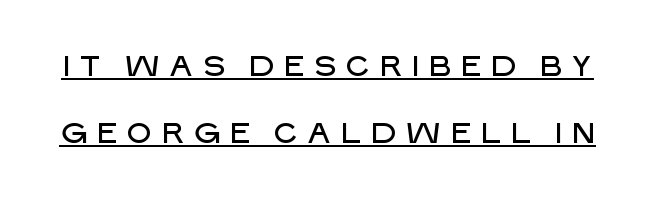
The image shows 29 px sans-serif type, upright; set loose line spacing (2.32x), unusually wide letter spacing (+0.27 em), underlined; low stroke contrast and a large x-height.
